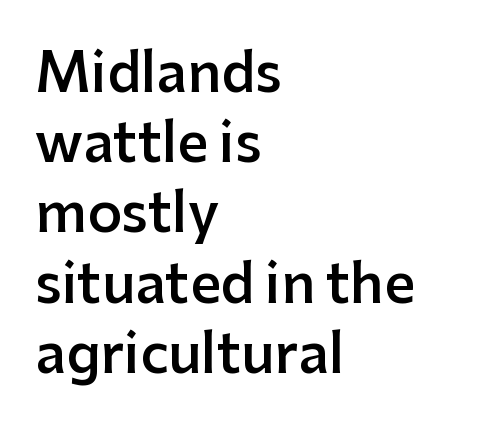
{"serif": "no", "italic": "no", "bold": "semi", "weight": "semibold", "width": "normal", "stroke_contrast": "low", "x_height": "medium", "monospaced": "no", "underline": "no", "align": "left", "line_spacing": "normal", "line_spacing_ratio": 1.3, "letter_spacing": "normal", "letter_spacing_em": 0.0, "glyph_px": 54}
